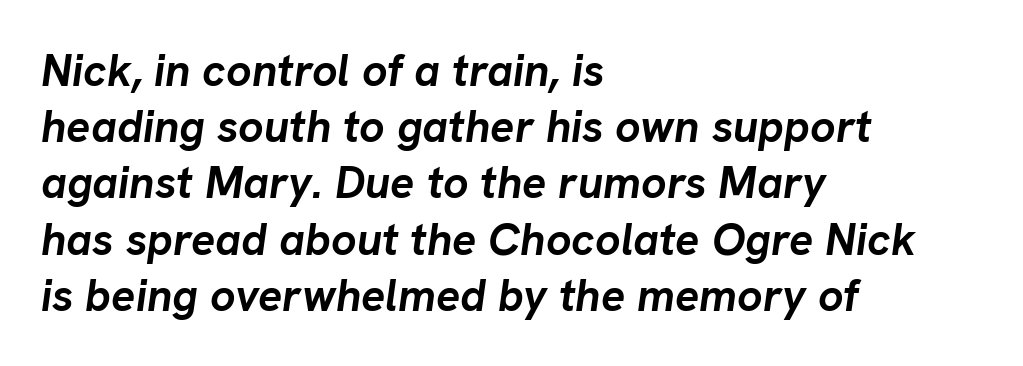
The image shows 45 px semibold type, italic (leaning right); set left-aligned, normal line spacing (1.25x), normal letter spacing, not underlined; low stroke contrast and a medium x-height.
